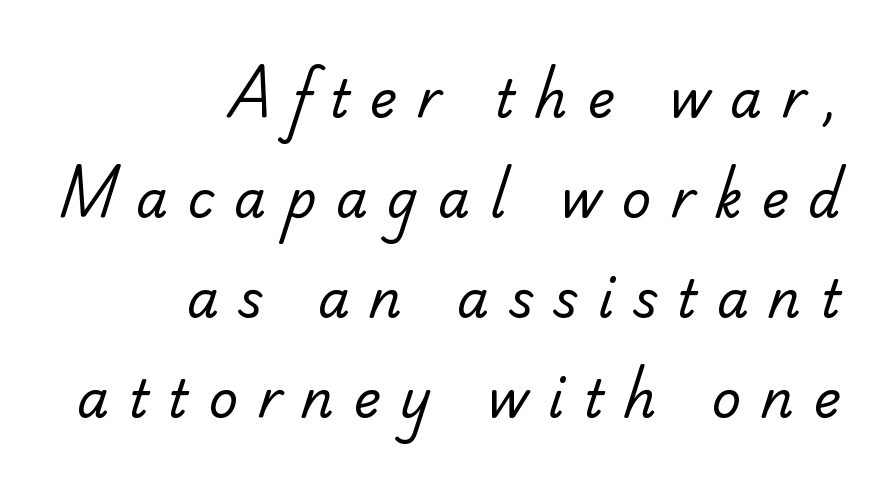
Q: Is the text bold? A: No.
Q: Is the typeface a serif or a sans-serif typeface? A: Sans-serif.
Q: Is the text underlined? A: No.
Q: How is the paragraph aligned? A: Right-aligned.
Q: Is the spacing between letters normal or unusually wide? A: Unusually wide.
Q: Is the spacing between lines tight, normal or loose? A: Loose.
Q: Width (condensed, normal, or wide)? A: Normal.
Q: Stroke contrast? A: Low.
Q: x-height? A: Small.
Q: Monospaced? A: No.
